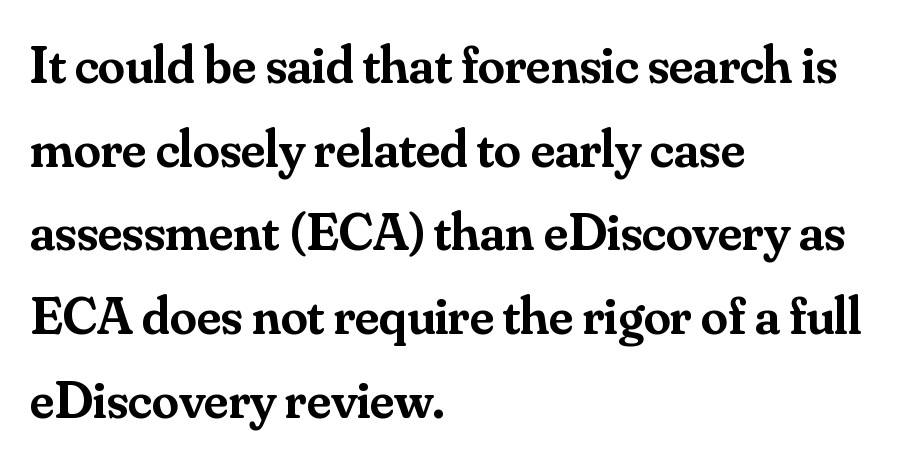
{"serif": "yes", "italic": "no", "bold": "semi", "weight": "semibold", "width": "normal", "stroke_contrast": "medium", "x_height": "small", "monospaced": "no", "underline": "no", "align": "left", "line_spacing": "normal", "line_spacing_ratio": 1.55, "letter_spacing": "normal", "letter_spacing_em": 0.0, "glyph_px": 54}
